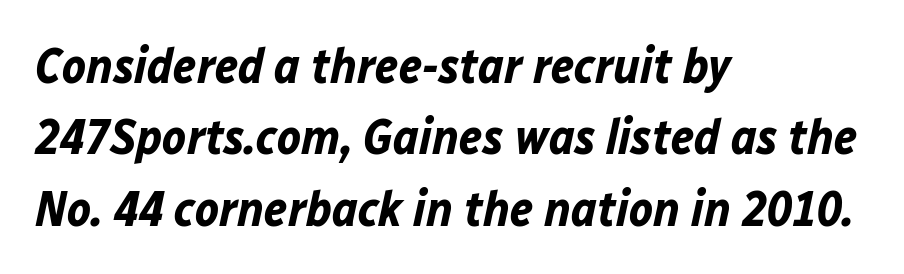
Q: Is the text bold? A: Yes.
Q: Is the text italic (slanted)? A: Yes, it leans right by about 12 degrees.
Q: Is the text underlined? A: No.
Q: How is the paragraph aligned? A: Left-aligned.
Q: Is the spacing between letters normal or unusually wide? A: Normal.
Q: Is the spacing between lines tight, normal or loose? A: Normal.
Q: Width (condensed, normal, or wide)? A: Normal.
Q: Stroke contrast? A: Low.
Q: x-height? A: Medium.
Q: Monospaced? A: No.
